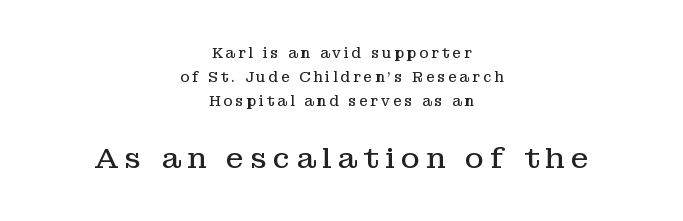
Q: Is the text bold? A: No.
Q: Is the text italic (slanted)? A: No, it is upright.
Q: Is the typeface a serif or a sans-serif typeface? A: Serif.
Q: Is the text underlined? A: No.
Q: How is the paragraph aligned? A: Centered.
Q: Is the spacing between letters normal or unusually wide? A: Unusually wide.
Q: Is the spacing between lines tight, normal or loose? A: Normal.
Q: Which block of text is set in a larger size, the first (top) or the second (bottom)? A: The second (bottom) one.
Q: Width (condensed, normal, or wide)? A: Normal.
Q: Stroke contrast? A: Low.
Q: x-height? A: Medium.
Q: Monospaced? A: No.
